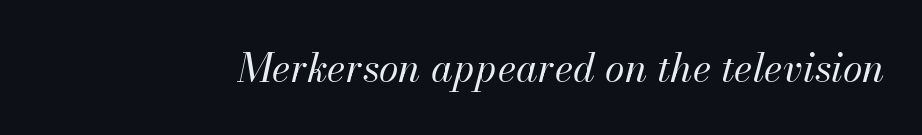
The image shows 40 px regular-weight type, italic (leaning right); set normal letter spacing, not underlined; medium stroke contrast and a small x-height.
